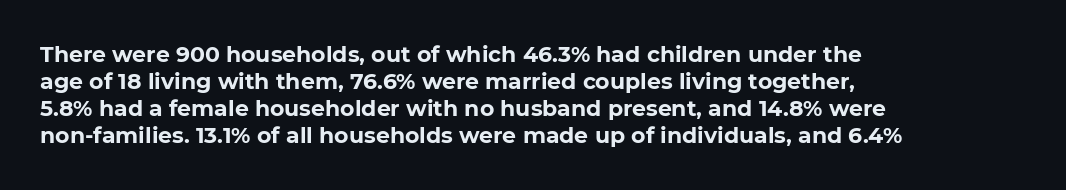
The setting favours the left margin, as ordinary paragraphs usually do. The strip under each line holds only bare page. Every letter is thick-stroked: bold, no question. In terms of posture, this sample is upright. Is the letter spacing exaggerated? No — it looks like the ordinary default.
